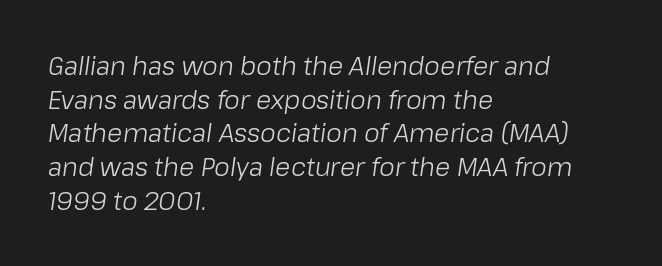
{"italic": "yes", "lean": "right", "slant_degrees": 8, "bold": "no", "underline": "no", "align": "left", "line_spacing": "normal", "line_spacing_ratio": 1.35, "letter_spacing": "normal", "letter_spacing_em": 0.0, "glyph_px": 25}
